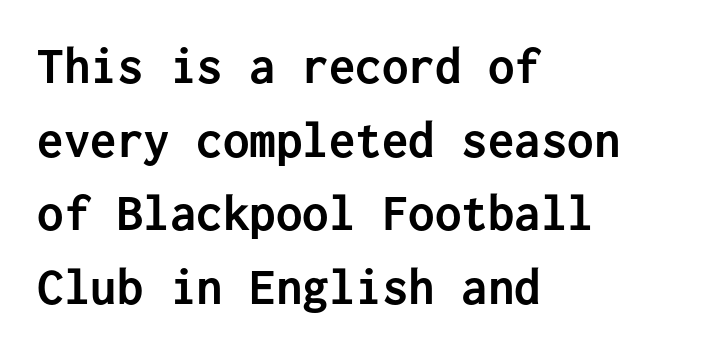
{"serif": "no", "italic": "no", "bold": "yes", "weight": "semibold", "width": "normal", "stroke_contrast": "low", "x_height": "medium", "monospaced": "yes", "underline": "no", "align": "left", "line_spacing": "normal", "line_spacing_ratio": 1.39, "letter_spacing": "normal", "letter_spacing_em": 0.0, "glyph_px": 53}
